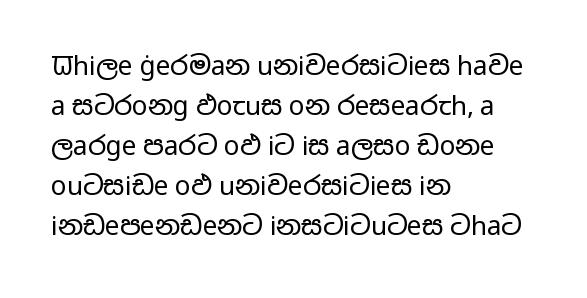
The image shows 26 px text type, upright; set left-aligned, normal line spacing (1.54x), normal letter spacing, not underlined.
